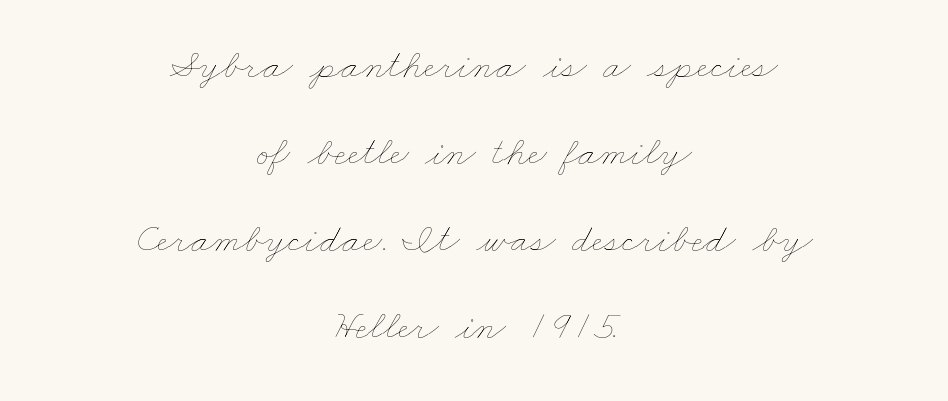
Tracking here is standard; glyphs follow each other at the usual distance. Regarding leading, the lines here are spaced well apart. Alignment: centered. This sample has the flowing, uneven cadence of proportional lettering.
